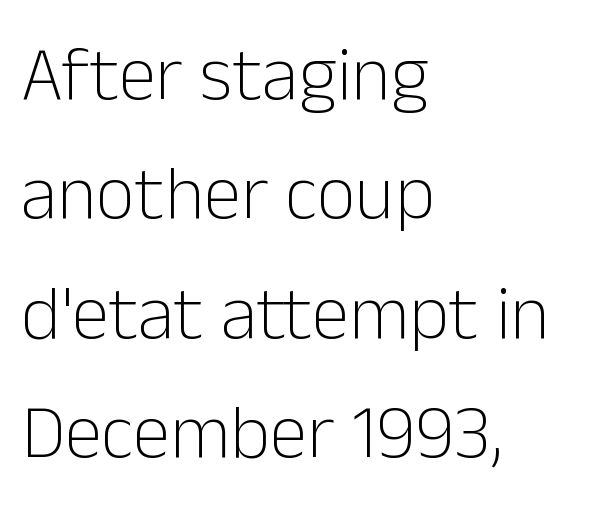
Compared with typical body copy, the letter spacing here is the same. This is sans-serif lettering, the kind often seen on screens and signage. Evenly set lines give the paragraph a standard silhouette. Weight: regular or lighter.
